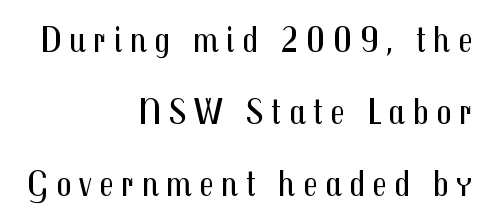
{"serif": "no", "italic": "no", "bold": "no", "weight": "regular", "width": "condensed", "stroke_contrast": "medium", "x_height": "medium", "monospaced": "no", "underline": "no", "align": "right", "line_spacing": "loose", "line_spacing_ratio": 1.94, "letter_spacing": "wide", "letter_spacing_em": 0.21, "glyph_px": 37}
